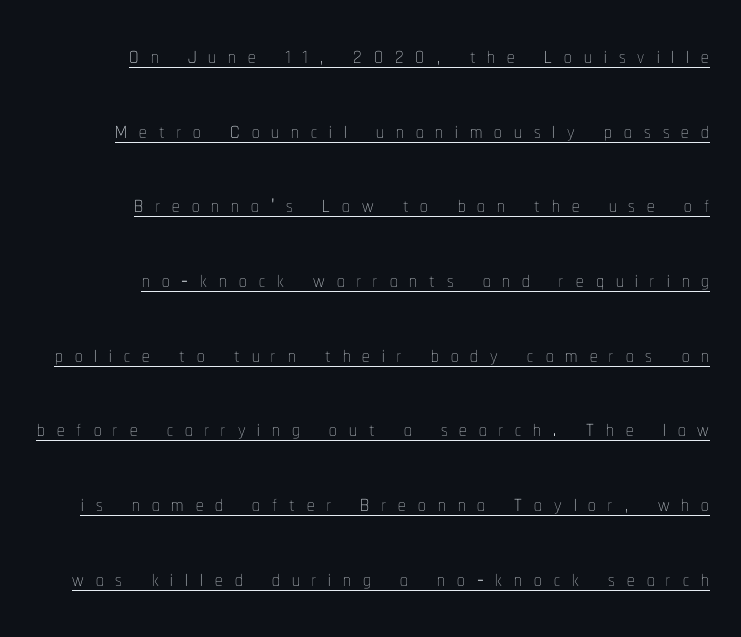
The image shows 30 px thin, condensed type, upright; set right-aligned, loose line spacing (2.49x), unusually wide letter spacing (+0.4 em), underlined; low stroke contrast and a medium x-height.
